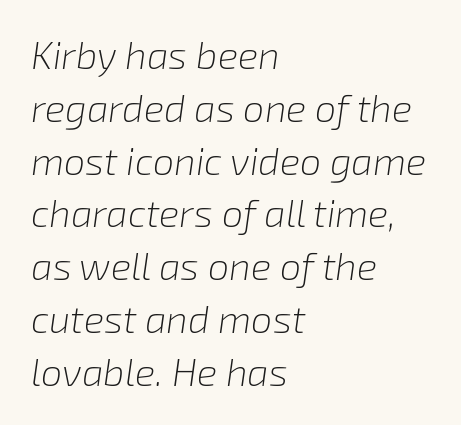
The glyphs look as if they've been sheared to an angle. Has an underline been added? It has not. Do the characters align in a grid? No, the font is proportional. One glance says typical: line gaps are just what's usual. This rendering leaves character spacing at its baseline value.
